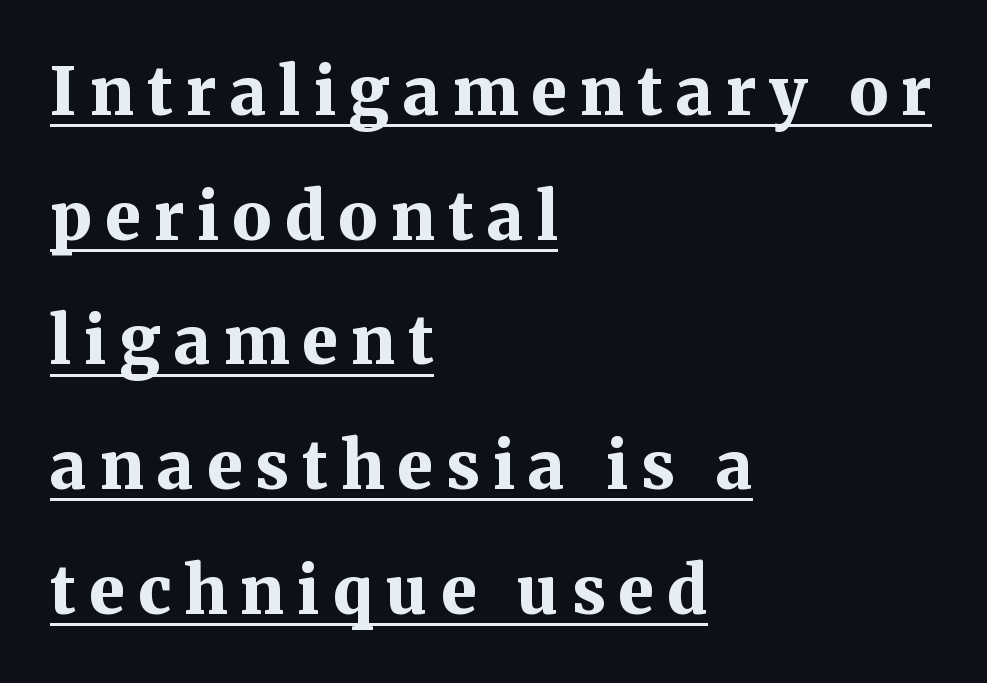
The image shows 66 px bold serif type, upright; set left-aligned, line spacing 1.89x, unusually wide letter spacing (+0.2 em), underlined; medium stroke contrast and a medium x-height.
